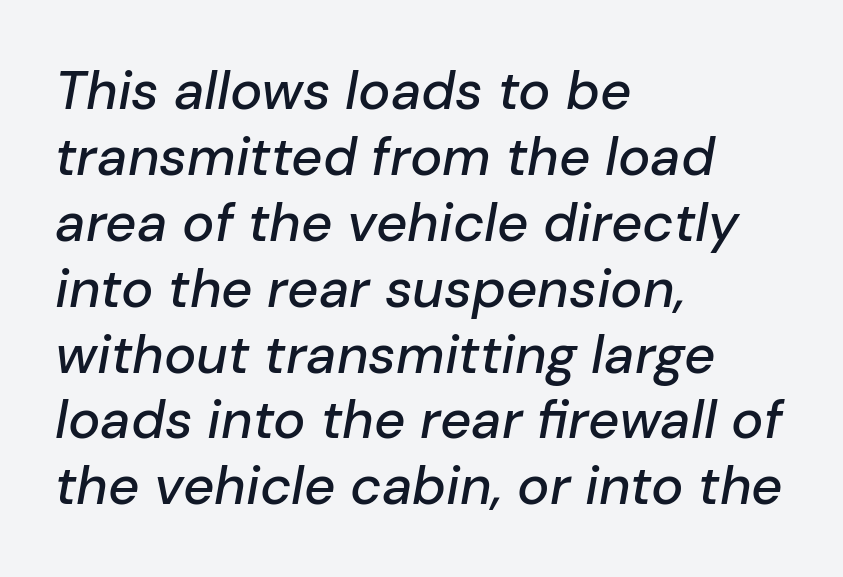
The image shows 54 px text type, italic (leaning right); set left-aligned, line spacing 1.22x, normal letter spacing, not underlined; low stroke contrast and a medium x-height.
